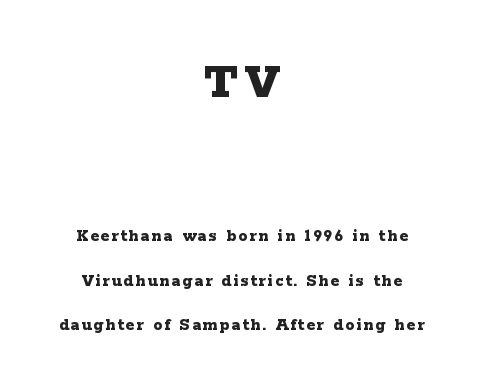
Notice how the stems are strictly vertical — no italics here. Classification — serif. This sample trades compactness for vertical openness between lines. Notice how thick the strokes are: this is what a full bold looks like. A typesetter would call this proportional, since set widths differ per character. Does the copy run flush right? No — it is centered line by line.
